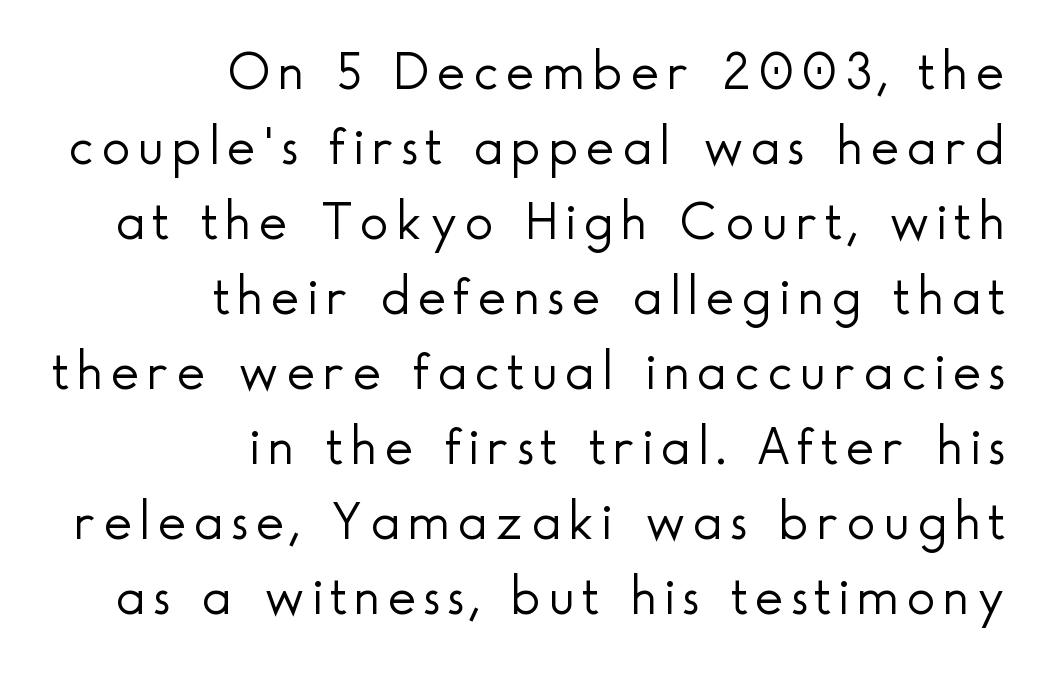
The font sits on the lighter half of the weight spectrum, regular included. Look at the bottom of the vertical strokes: they stop flat, with no serifs. Style check: upright. The face used here is proportionally spaced, like ordinary book or web type. Evenly set lines give the paragraph a standard silhouette.
